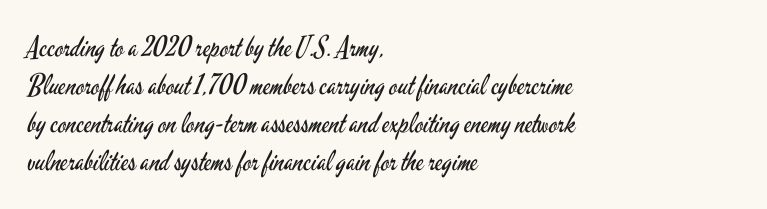
The image shows 28 px regular-weight, condensed sans-serif type; set left-aligned, normal line spacing (1.36x), normal letter spacing, not underlined; low stroke contrast and a small x-height.
